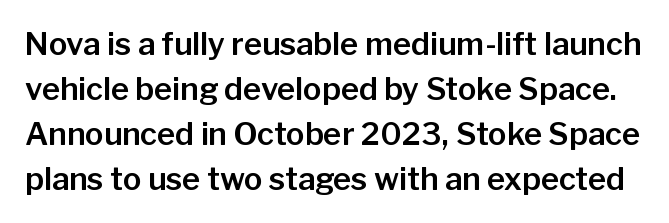
Italic: no, the glyphs are upright roman. Glyph-to-glyph distance matches everyday printed text. Baseline-to-baseline distance is the conventional proportion of letter height. You could not count columns in this text — the font is proportionally spaced.
